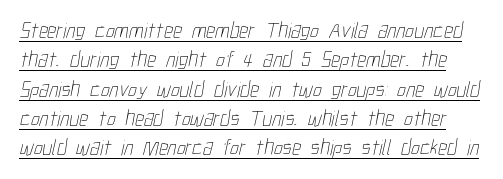
Q: Is the text bold? A: No.
Q: Is the text underlined? A: Yes.
Q: Is the spacing between letters normal or unusually wide? A: Normal.
Q: Is the spacing between lines tight, normal or loose? A: Normal.
